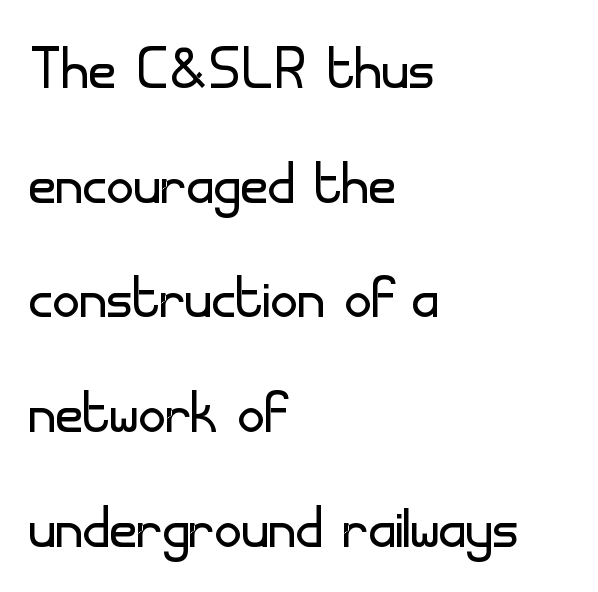
This rendering leaves character spacing at its baseline value. Interline gaps are of average width in this sample. The rendering uses natural spacing where letterforms have individual widths. Has an underline been added? It has not. In terms of letterform style, serifs are entirely absent.
